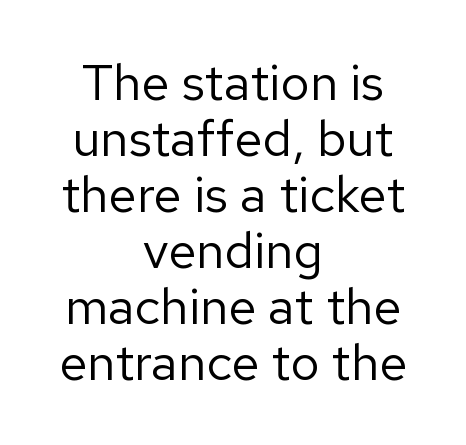
{"serif": "no", "italic": "no", "bold": "no", "weight": "regular", "width": "normal", "stroke_contrast": "low", "x_height": "medium", "monospaced": "no", "underline": "no", "align": "center", "line_spacing": "tight", "line_spacing_ratio": 1.1, "letter_spacing": "normal", "letter_spacing_em": 0.0, "glyph_px": 51}
